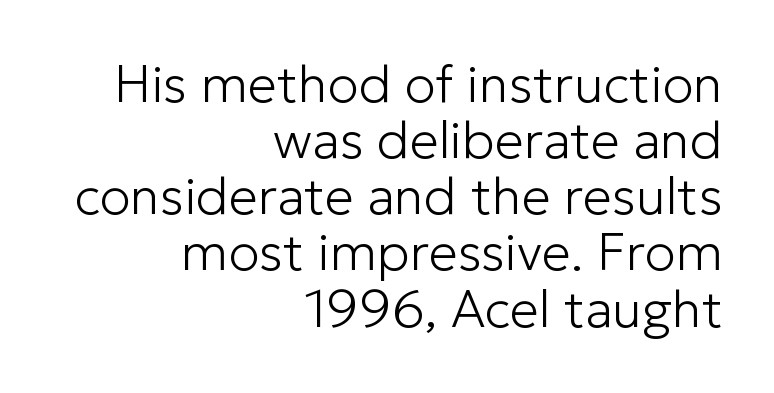
Ascenders rise straight up at ninety degrees. Alignment: flush right. The letters advance in unequal steps, a hallmark of proportional type. Letters have the restrained weight of plain body copy at most.
